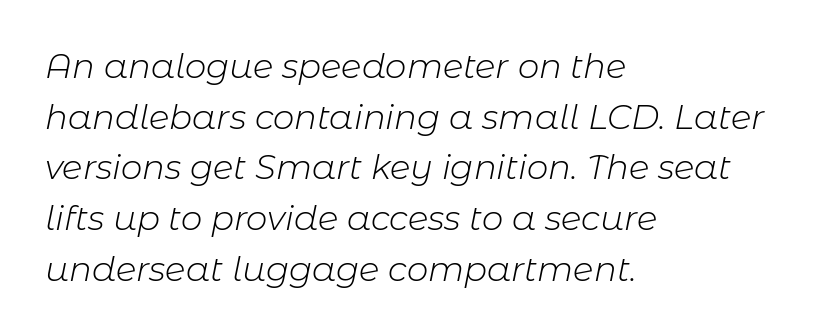
This sample has the flowing, uneven cadence of proportional lettering. The whole block is typeset with a tilt. The face used here is rendered with its standard letterfit. Stroke mass is kept to a normal reading level or below.
